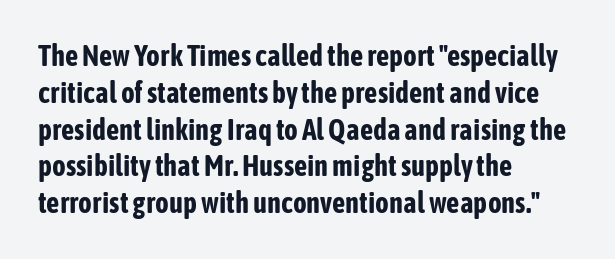
The characters look thick and weighty, a clear bold. The lines in this sample share a left origin and differ only in where they stop. The area under the type is left untouched. The rows are spaced the way most documents space them.
